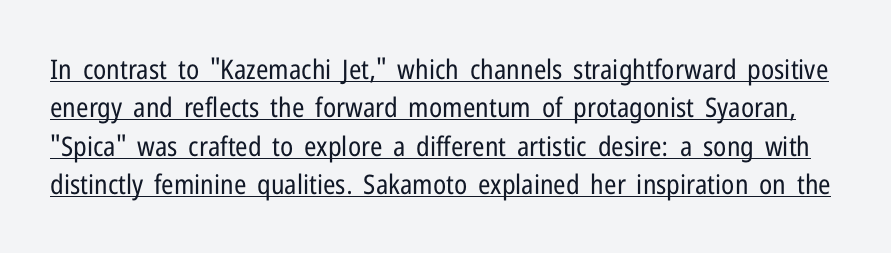
Q: Is the text bold? A: No.
Q: Is the text italic (slanted)? A: No, it is upright.
Q: Is the text underlined? A: Yes.
Q: Is the spacing between letters normal or unusually wide? A: Normal.
Q: Is the spacing between lines tight, normal or loose? A: Normal.
